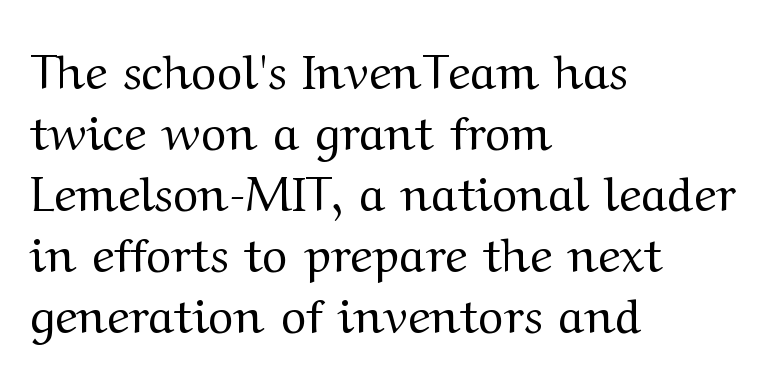
Q: Is the text bold? A: No.
Q: Is the text italic (slanted)? A: No, it is upright.
Q: Is the typeface a serif or a sans-serif typeface? A: Serif.
Q: Is the text underlined? A: No.
Q: How is the paragraph aligned? A: Left-aligned.
Q: Is the spacing between letters normal or unusually wide? A: Normal.
Q: Is the spacing between lines tight, normal or loose? A: Normal.
Q: Width (condensed, normal, or wide)? A: Wide.
Q: Stroke contrast? A: Medium.
Q: x-height? A: Medium.
Q: Monospaced? A: No.
